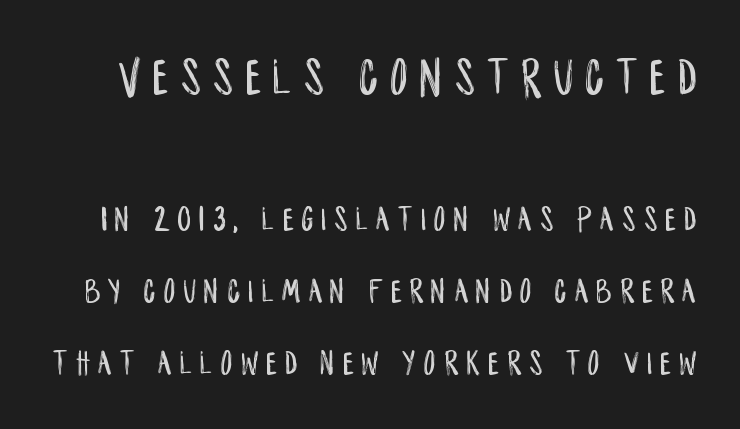
{"serif": "no", "italic": "no", "width": "condensed", "stroke_contrast": "low", "x_height": "large", "monospaced": "no", "underline": "no", "line_spacing": "loose", "line_spacing_ratio": 2.01, "letter_spacing": "wide", "letter_spacing_em": 0.23, "larger_block": "first", "size_ratio": 1.5, "glyph_px": 54}
